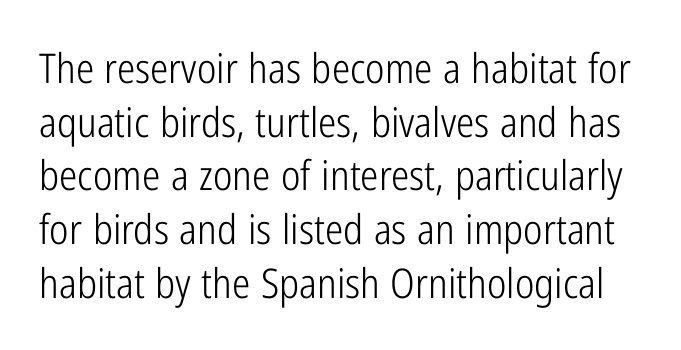
The image shows 41 px light, condensed sans-serif type, upright; set normal line spacing (1.31x), normal letter spacing, not underlined; low stroke contrast and a medium x-height.
